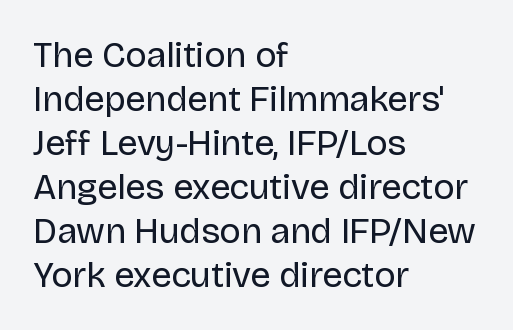
The image shows 36 px regular-weight sans-serif type, upright; set left-aligned, line spacing 1.22x, normal letter spacing, not underlined; low stroke contrast and a large x-height.
